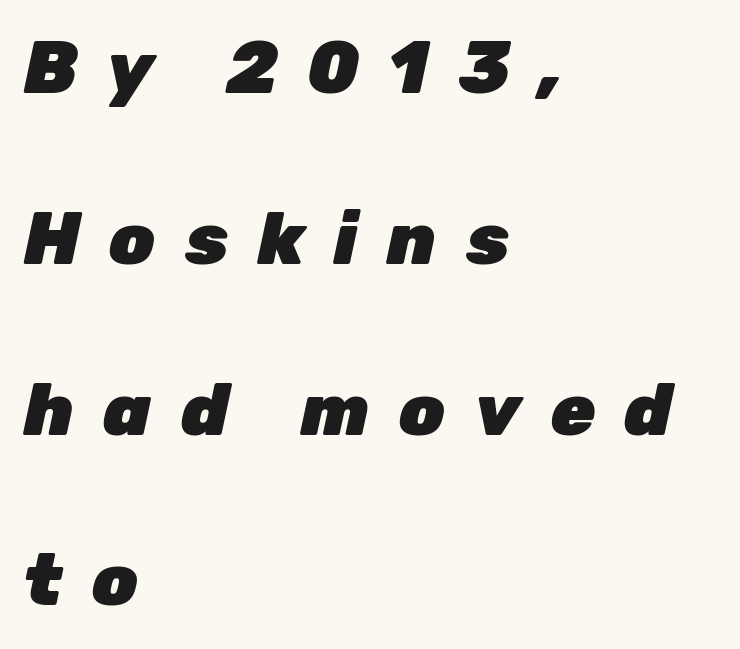
Casual observation: everything's shoved over to the left. The rendering uses natural spacing where letterforms have individual widths. Clear beneath every line of the passage. Pretty heavy lettering here — definitely bold. The passage shown leans; its letterforms are oblique. Whoever set this chose breathing room over compactness in the vertical rhythm.
